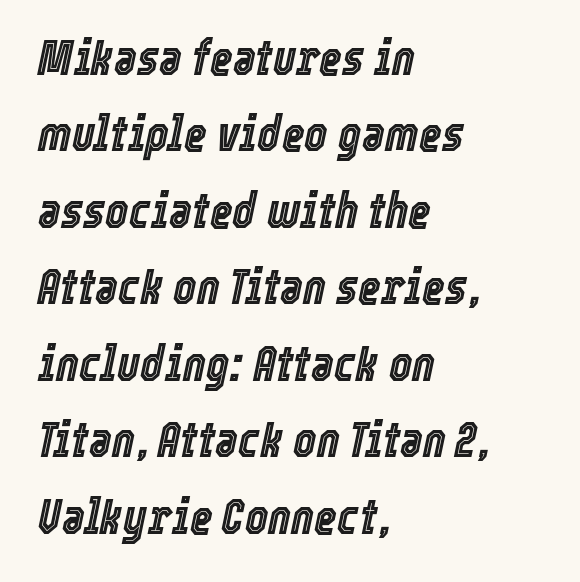
The image shows 49 px condensed type, italic (leaning right); set left-aligned, normal line spacing (1.56x), normal letter spacing, not underlined; a medium x-height.
